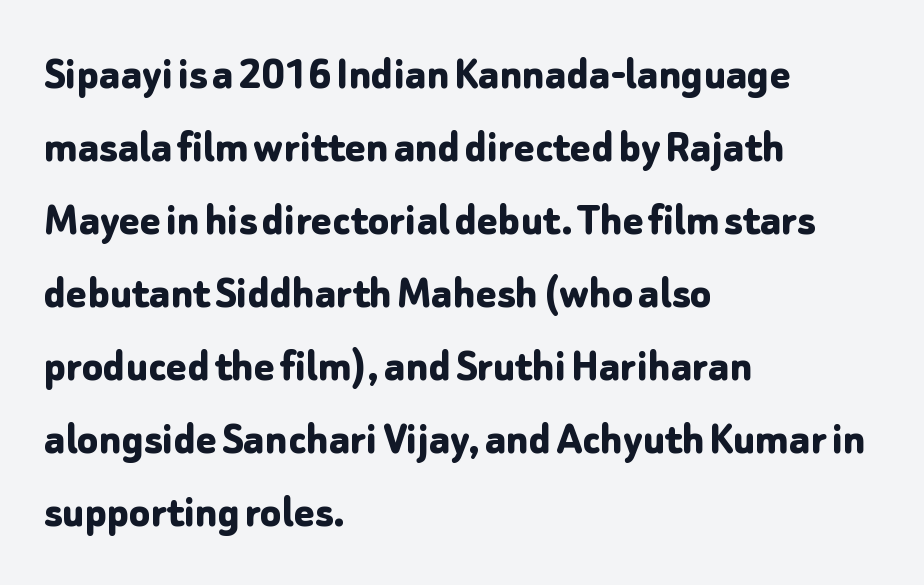
Q: Is the text bold? A: Yes.
Q: Is the text italic (slanted)? A: No, it is upright.
Q: Is the typeface a serif or a sans-serif typeface? A: Sans-serif.
Q: Is the text underlined? A: No.
Q: How is the paragraph aligned? A: Left-aligned.
Q: Is the spacing between letters normal or unusually wide? A: Normal.
Q: Is the spacing between lines tight, normal or loose? A: Normal.
Q: Width (condensed, normal, or wide)? A: Normal.
Q: Stroke contrast? A: Low.
Q: x-height? A: Medium.
Q: Monospaced? A: No.
